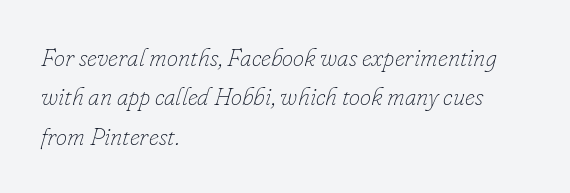
Q: Is the text bold? A: No.
Q: Is the text italic (slanted)? A: Yes, it leans right by about 16 degrees.
Q: Is the text underlined? A: No.
Q: How is the paragraph aligned? A: Left-aligned.
Q: Is the spacing between letters normal or unusually wide? A: Normal.
Q: Is the spacing between lines tight, normal or loose? A: Normal.
